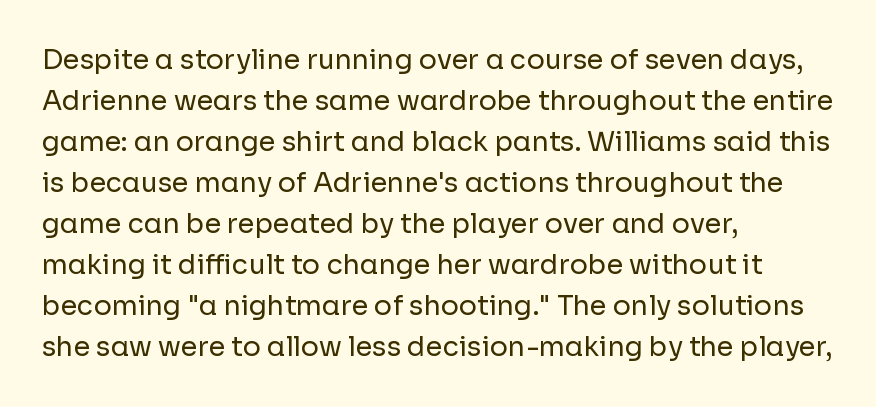
Q: Is the text bold? A: No.
Q: Is the text italic (slanted)? A: No, it is upright.
Q: Is the text underlined? A: No.
Q: How is the paragraph aligned? A: Left-aligned.
Q: Is the spacing between letters normal or unusually wide? A: Normal.
Q: Is the spacing between lines tight, normal or loose? A: Normal.
